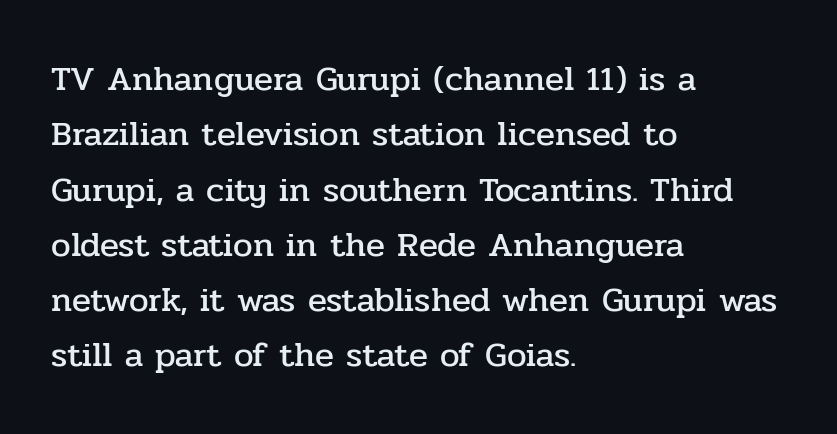
{"serif": "yes", "italic": "no", "width": "normal", "stroke_contrast": "low", "x_height": "medium", "monospaced": "no", "underline": "no", "align": "left", "line_spacing": "normal", "line_spacing_ratio": 1.58, "letter_spacing": "normal", "letter_spacing_em": 0.0, "glyph_px": 35}
